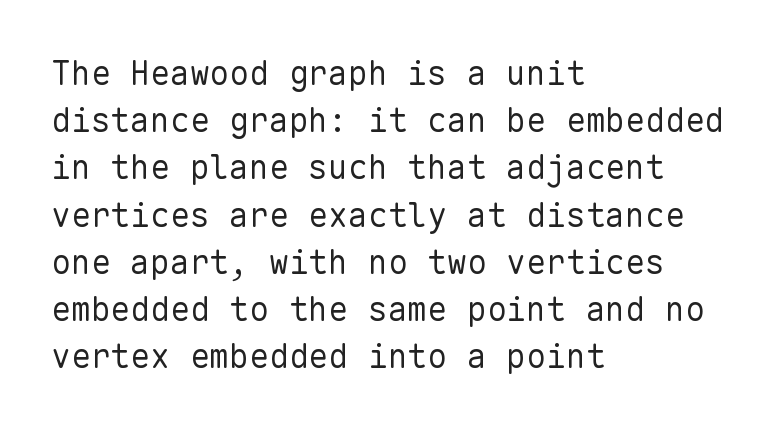
Words appear dense and cohesive because spacing is normal. Check where the strokes stop: nothing finishes them off — pure sans. Does the lettering tilt? It doesn't — this is upright. Which margin do the lines hug? The left one — the right edge is uneven. Just letters on the line, the space beneath them empty.
